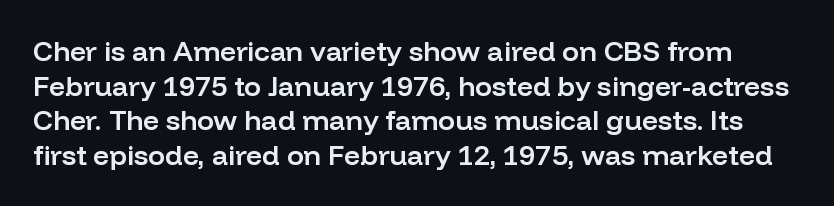
The image shows 28 px semibold sans-serif type, upright; set line spacing 1.24x, normal letter spacing, not underlined; low stroke contrast and a medium x-height.
